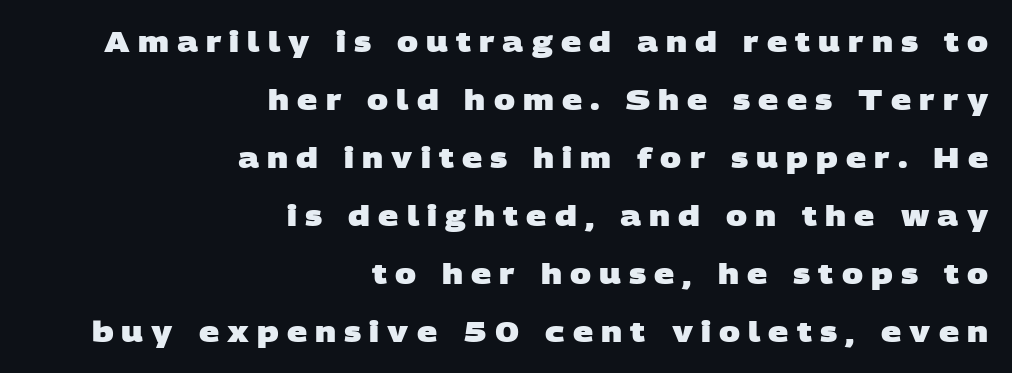
{"serif": "no", "bold": "yes", "weight": "heavy", "width": "wide", "stroke_contrast": "low", "x_height": "large", "monospaced": "no", "underline": "no", "align": "right", "line_spacing": "loose", "line_spacing_ratio": 2.07, "letter_spacing": "wide", "letter_spacing_em": 0.29, "glyph_px": 28}
